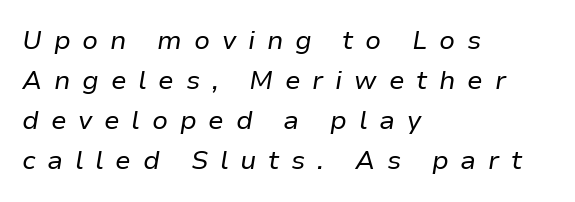
{"italic": "yes", "lean": "right", "slant_degrees": 9, "bold": "no", "underline": "no", "align": "left", "line_spacing": "normal", "line_spacing_ratio": 1.54, "letter_spacing": "wide", "letter_spacing_em": 0.45, "glyph_px": 26}
